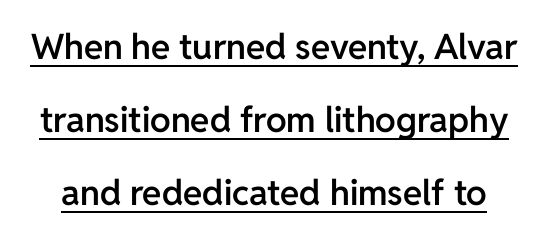
The image shows 35 px semibold sans-serif type, upright; set loose line spacing (2.09x), normal letter spacing, underlined; low stroke contrast and a medium x-height.
